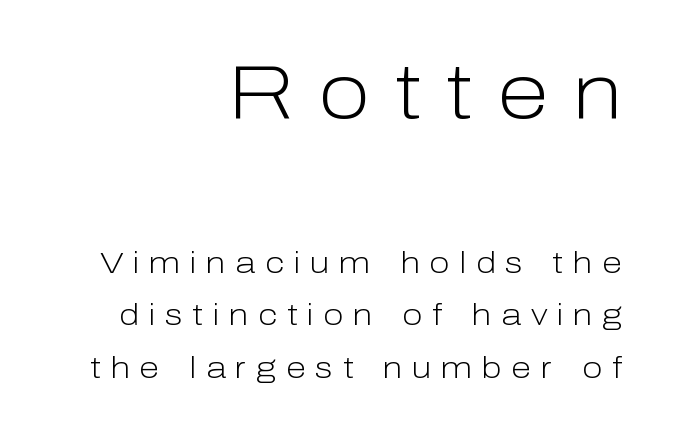
Q: Is the text bold? A: No.
Q: Is the text italic (slanted)? A: No, it is upright.
Q: Is the typeface a serif or a sans-serif typeface? A: Sans-serif.
Q: Is the text underlined? A: No.
Q: How is the paragraph aligned? A: Right-aligned.
Q: Is the spacing between letters normal or unusually wide? A: Unusually wide.
Q: Which block of text is set in a larger size, the first (top) or the second (bottom)? A: The first (top) one.
Q: Width (condensed, normal, or wide)? A: Normal.
Q: Stroke contrast? A: Low.
Q: x-height? A: Medium.
Q: Monospaced? A: No.
